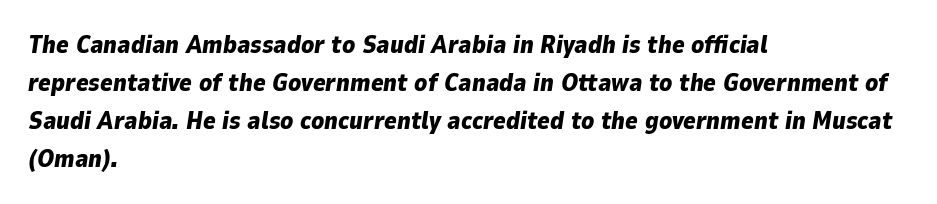
The image shows 24 px bold type, italic (leaning right); set left-aligned, normal line spacing (1.58x), normal letter spacing, not underlined.
